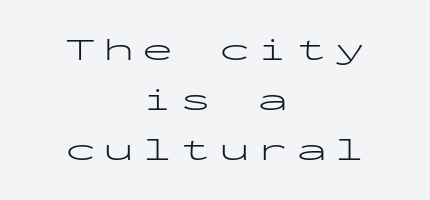
In CSS terms this would be text-align: center. The letters stand upright; this is a roman face. Weight: in the light-to-regular range. Here the designer chose a console-style face with uniform glyph widths. Decoration check: the copy has no underline. The tracking reads as deliberately expanded to a designer's eye.
